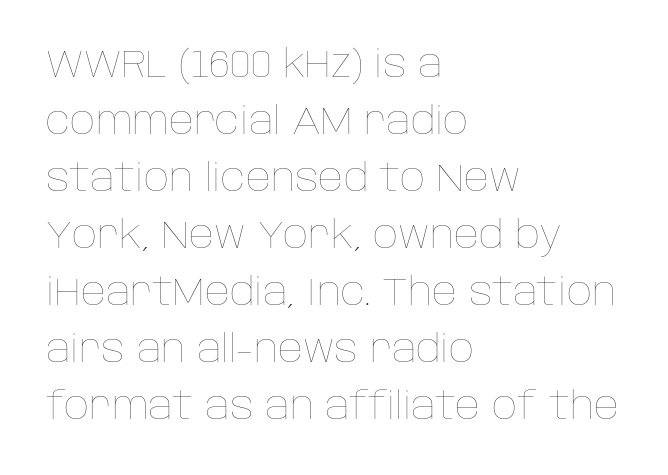
{"italic": "no", "bold": "no", "weight": "thin", "width": "normal", "stroke_contrast": "low", "x_height": "large", "monospaced": "no", "underline": "no", "align": "left", "line_spacing": "normal", "line_spacing_ratio": 1.46, "letter_spacing": "normal", "letter_spacing_em": 0.0, "glyph_px": 39}
